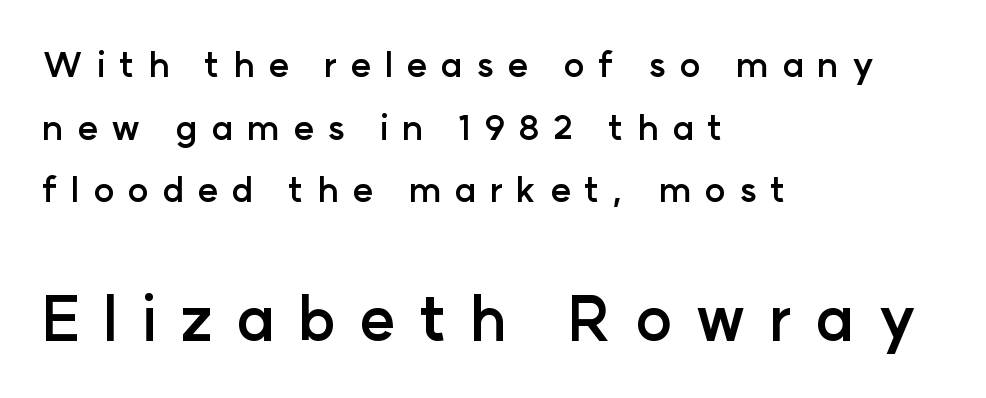
The image shows 61 px semibold sans-serif type, upright; set left-aligned, line spacing 1.79x, unusually wide letter spacing (+0.38 em), not underlined; the second (bottom) block is 1.74x larger; low stroke contrast and a medium x-height.
